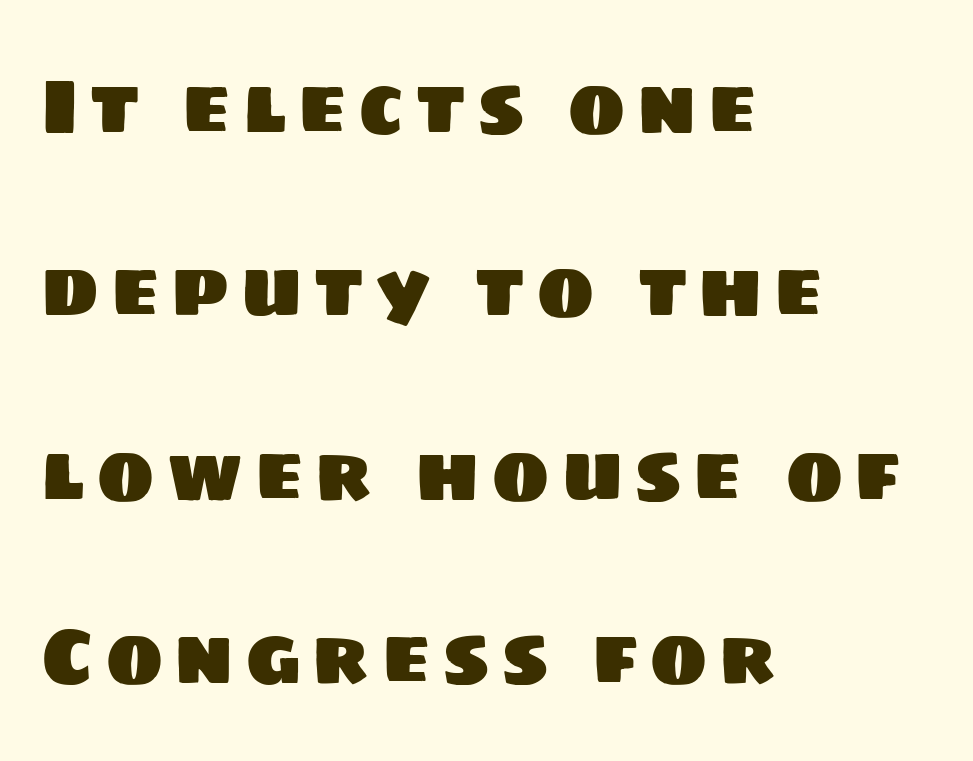
Q: Is the typeface a serif or a sans-serif typeface? A: Sans-serif.
Q: Is the text underlined? A: No.
Q: How is the paragraph aligned? A: Left-aligned.
Q: Is the spacing between lines tight, normal or loose? A: Loose.
Q: Width (condensed, normal, or wide)? A: Normal.
Q: Stroke contrast? A: Low.
Q: x-height? A: Large.
Q: Monospaced? A: No.
